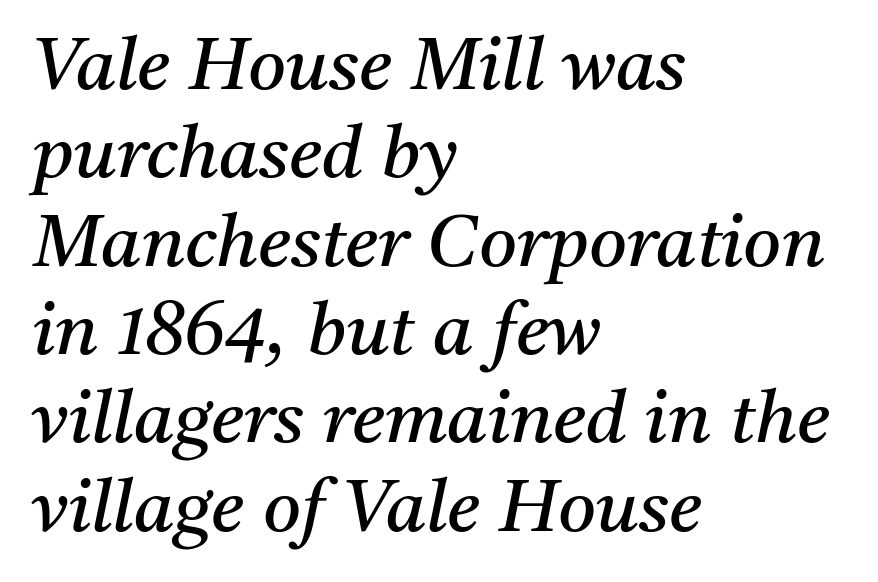
Letters have the restrained weight of plain body copy at most. Little horizontal feet cap the strokes, marking this as serif type. Descenders hang freely into open space. The ragged edge is on the right, which tells us the setting is flush left. These lines were composed using italics. The tracking reads as untouched default to a designer's eye.
